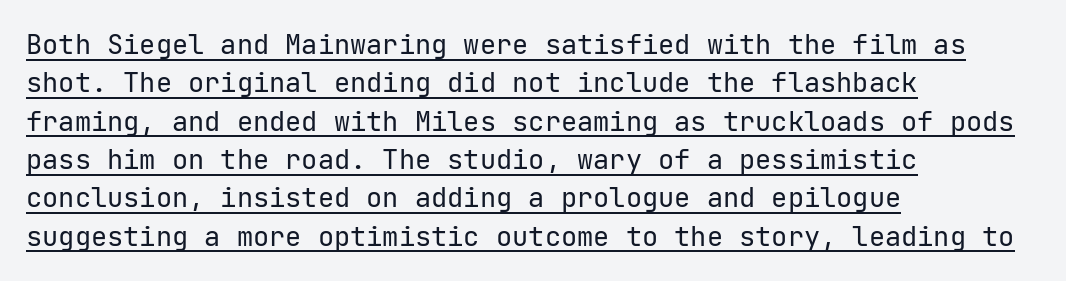
The image shows 27 px text type, upright; set left-aligned, normal line spacing (1.42x), normal letter spacing, underlined.
